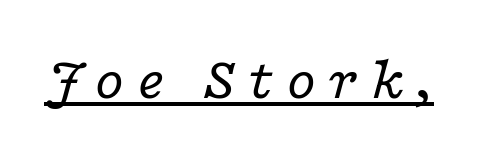
{"serif": "yes", "italic": "yes", "lean": "right", "slant_degrees": 16, "bold": "no", "weight": "regular", "width": "wide", "stroke_contrast": "low", "x_height": "medium", "monospaced": "no", "underline": "yes", "glyph_px": 60}
